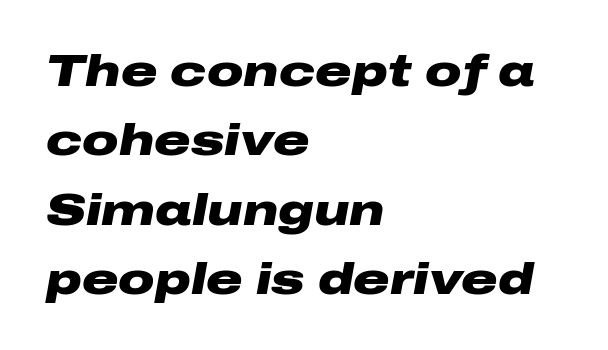
{"italic": "yes", "lean": "right", "slant_degrees": 10, "bold": "yes", "weight": "heavy", "width": "wide", "stroke_contrast": "low", "x_height": "medium", "monospaced": "no", "underline": "no", "align": "left", "line_spacing": "normal", "line_spacing_ratio": 1.54, "letter_spacing": "normal", "letter_spacing_em": 0.0, "glyph_px": 45}
